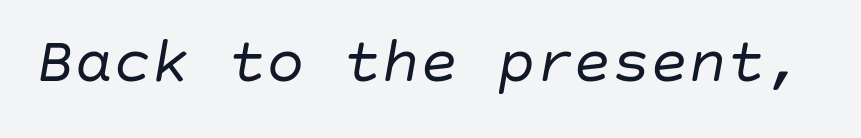
The image shows 64 px regular-weight type, italic (leaning right); set normal letter spacing, not underlined; low stroke contrast and a large x-height.
